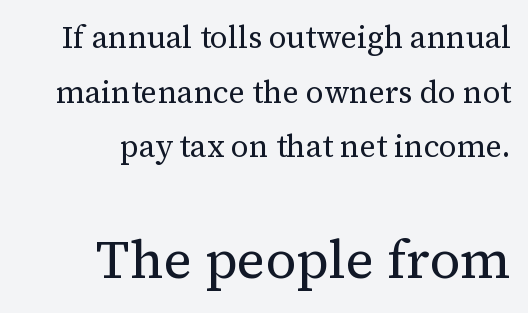
The image shows 54 px regular-weight serif type, upright; set right-aligned, line spacing 1.76x, normal letter spacing, not underlined; the second (bottom) block is 1.74x larger; medium stroke contrast and a medium x-height.
